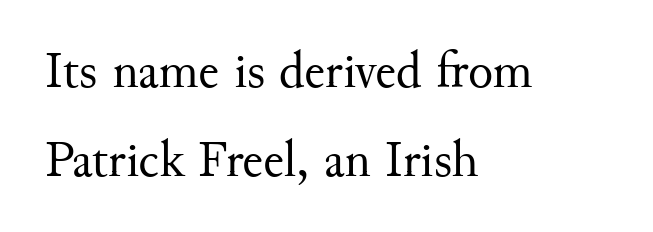
Line starts are locked; line ends wander. Weight class: somewhere from thin through regular. Tracking value appears to be zero — textbook default spacing. The axis of the letterforms is exactly vertical. The area under the type is left untouched. Regarding serifs, this sample has them.
